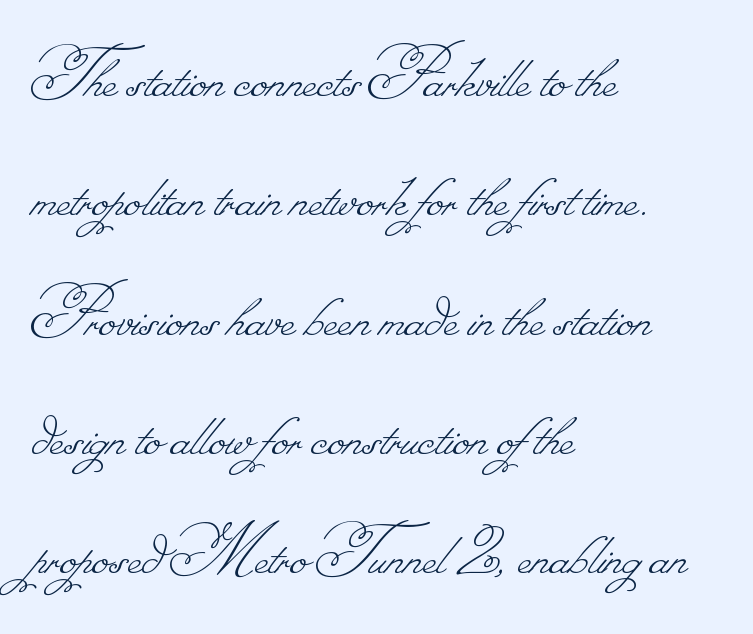
Q: Is the text bold? A: No.
Q: Is the text underlined? A: No.
Q: How is the paragraph aligned? A: Left-aligned.
Q: Is the spacing between letters normal or unusually wide? A: Normal.
Q: Is the spacing between lines tight, normal or loose? A: Normal.
Q: Width (condensed, normal, or wide)? A: Normal.
Q: Stroke contrast? A: Low.
Q: Monospaced? A: No.
